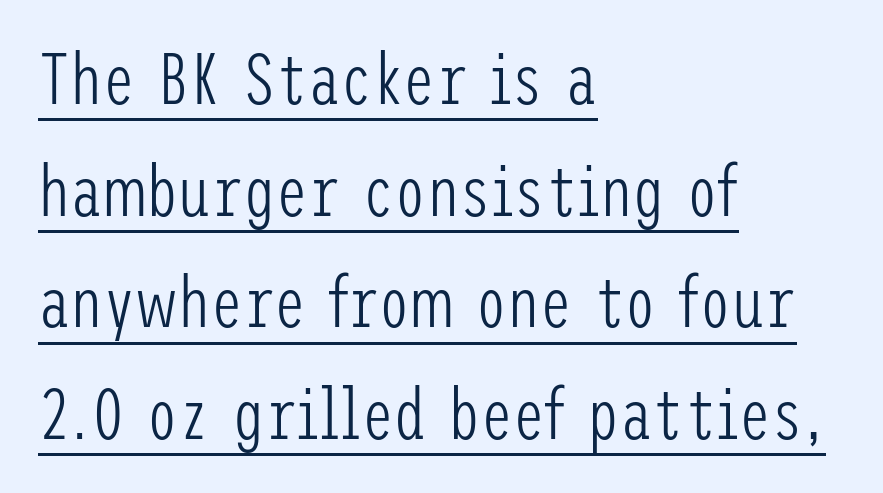
The image shows 72 px light, condensed sans-serif type, upright; set left-aligned, normal line spacing (1.55x), normal letter spacing, underlined; low stroke contrast and a medium x-height.
